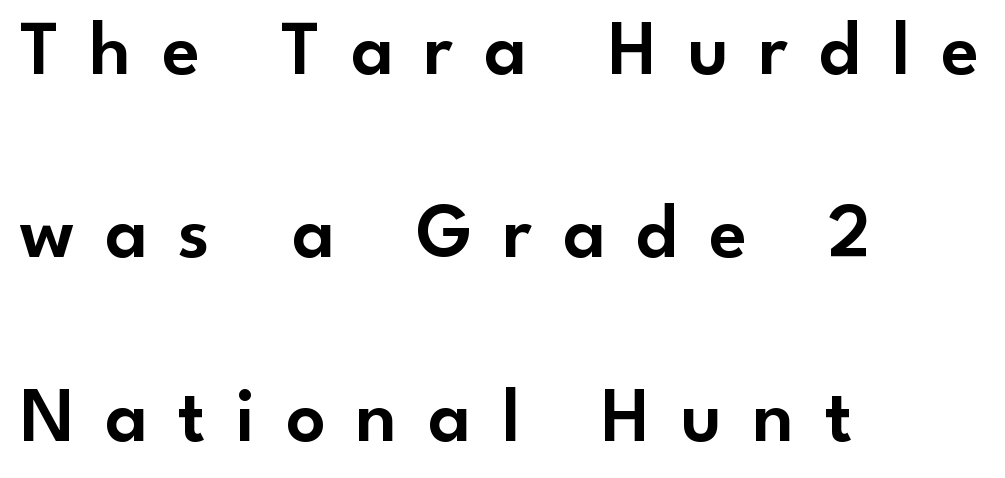
No italicization has been applied; the sample stays upright. A typesetter would call this heavily tracked-out type. The characters display no serif detailing; their extremities are plain. Spacing verdict: proportional, widths tailored to each character. Has an underline been added? It has not.
